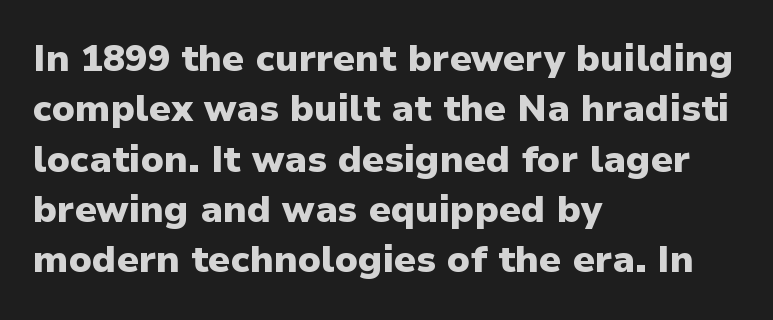
Q: Is the text bold? A: Yes.
Q: Is the text italic (slanted)? A: No, it is upright.
Q: Is the typeface a serif or a sans-serif typeface? A: Sans-serif.
Q: Is the text underlined? A: No.
Q: How is the paragraph aligned? A: Left-aligned.
Q: Is the spacing between letters normal or unusually wide? A: Normal.
Q: Is the spacing between lines tight, normal or loose? A: Normal.
Q: Width (condensed, normal, or wide)? A: Normal.
Q: Stroke contrast? A: Low.
Q: x-height? A: Medium.
Q: Monospaced? A: No.
